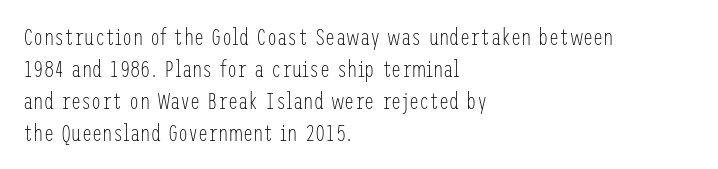
{"italic": "no", "bold": "no", "underline": "no", "align": "left", "line_spacing": "normal", "line_spacing_ratio": 1.39, "letter_spacing": "normal", "letter_spacing_em": 0.0, "glyph_px": 23}
